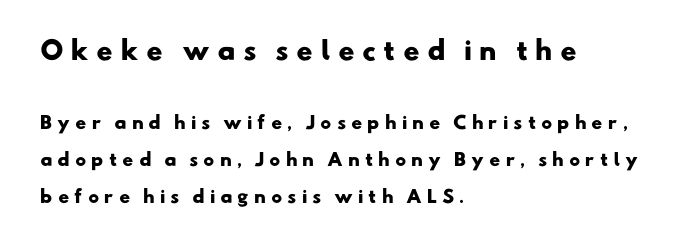
Tracking value appears strongly positive — letters spread wide. The sample has been set heavy, in full bold. In this sample the first text group is rendered at the bigger scale. Visually the block forms a straight wall on the left and a jagged coastline on the right. The rendering uses a large line-height, opening up the rows. Has an underline been added? It has not.
